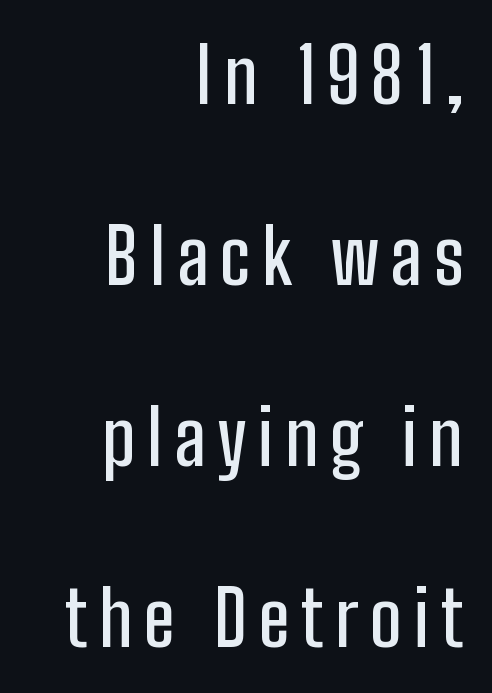
{"serif": "no", "italic": "no", "width": "condensed", "stroke_contrast": "low", "x_height": "medium", "monospaced": "no", "underline": "no", "align": "right", "line_spacing": "loose", "line_spacing_ratio": 2.38, "glyph_px": 76}
